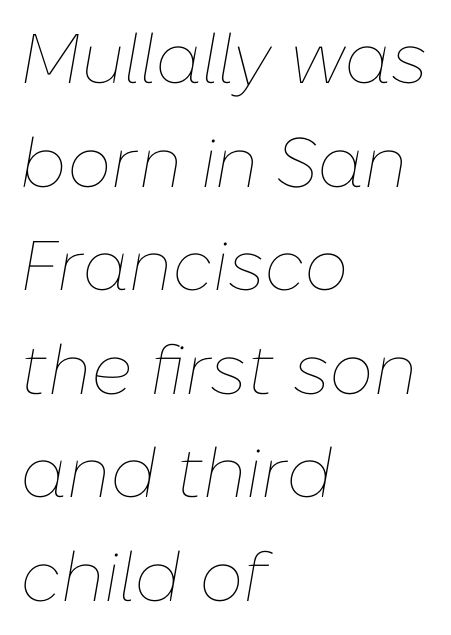
Inter-character spacing is left at the font's built-in metrics. Compared with a typical body face, this is equally light or lighter still. Has an underline been added? It has not. These lines sit exactly where default settings would place them. Think of a printed novel: that variable character pitch is what you see here.
